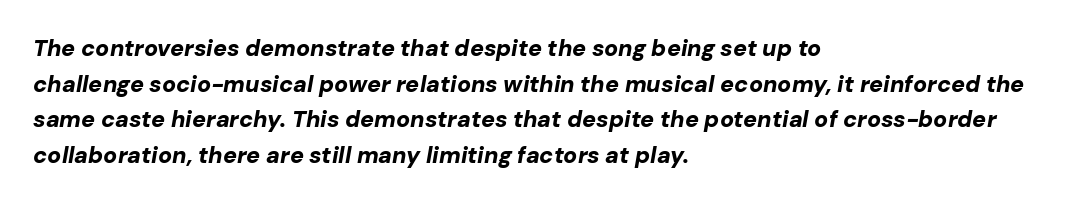
Strokes here are thick enough to call this a true bold. A clean baseline with only descenders dipping below it. Slanted lettering throughout. Regular leading.
